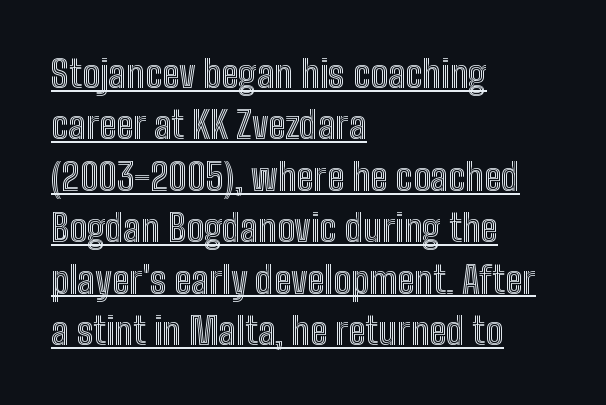
Q: Is the text italic (slanted)? A: No, it is upright.
Q: Is the text underlined? A: Yes.
Q: How is the paragraph aligned? A: Left-aligned.
Q: Is the spacing between letters normal or unusually wide? A: Normal.
Q: Is the spacing between lines tight, normal or loose? A: Normal.
Q: Width (condensed, normal, or wide)? A: Condensed.
Q: x-height? A: Medium.
Q: Monospaced? A: No.
